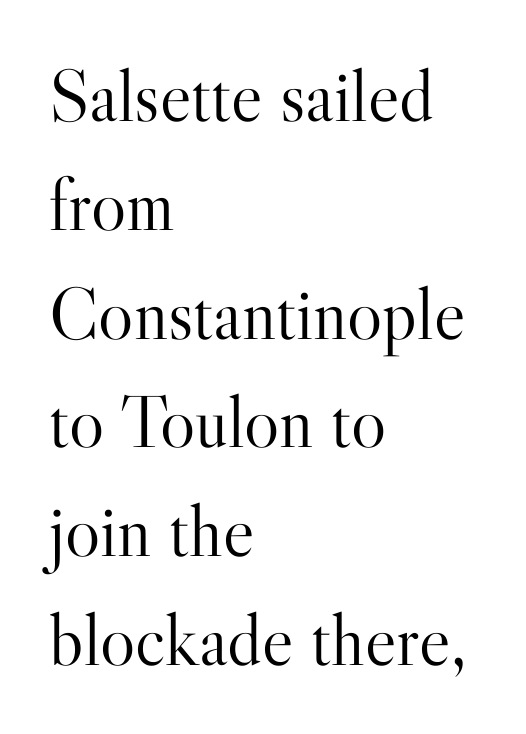
Q: Is the text bold? A: No.
Q: Is the text italic (slanted)? A: No, it is upright.
Q: Is the typeface a serif or a sans-serif typeface? A: Serif.
Q: Is the text underlined? A: No.
Q: How is the paragraph aligned? A: Left-aligned.
Q: Is the spacing between letters normal or unusually wide? A: Normal.
Q: Is the spacing between lines tight, normal or loose? A: Normal.
Q: Width (condensed, normal, or wide)? A: Normal.
Q: Stroke contrast? A: High.
Q: x-height? A: Small.
Q: Monospaced? A: No.
